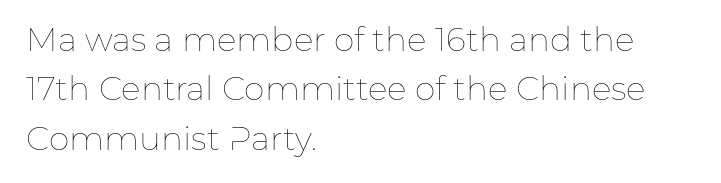
Q: Is the text bold? A: No.
Q: Is the text italic (slanted)? A: No, it is upright.
Q: Is the text underlined? A: No.
Q: How is the paragraph aligned? A: Left-aligned.
Q: Is the spacing between letters normal or unusually wide? A: Normal.
Q: Is the spacing between lines tight, normal or loose? A: Normal.
Q: Width (condensed, normal, or wide)? A: Normal.
Q: Stroke contrast? A: Low.
Q: x-height? A: Medium.
Q: Monospaced? A: No.
